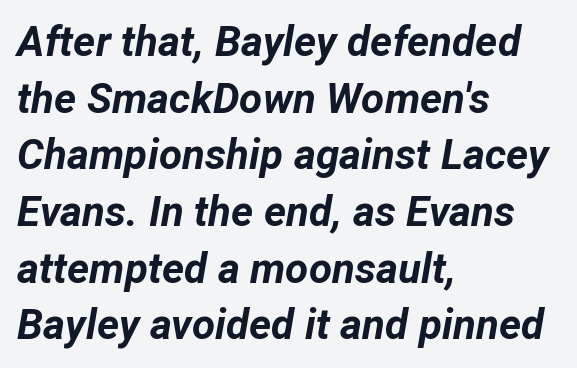
{"italic": "yes", "lean": "right", "slant_degrees": 12, "bold": "yes", "weight": "bold", "width": "normal", "stroke_contrast": "low", "x_height": "medium", "monospaced": "no", "underline": "no", "align": "left", "line_spacing": "normal", "line_spacing_ratio": 1.35, "letter_spacing": "normal", "letter_spacing_em": 0.0, "glyph_px": 42}
